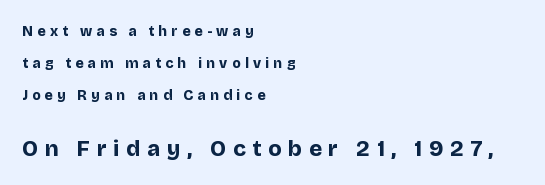
{"italic": "no", "bold": "yes", "underline": "no", "align": "left", "line_spacing": "loose", "line_spacing_ratio": 2.28, "letter_spacing": "wide", "letter_spacing_em": 0.31, "larger_block": "second", "size_ratio": 1.57, "glyph_px": 22}
